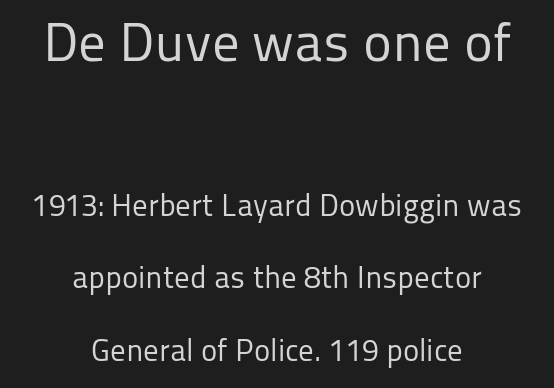
The image shows 55 px regular-weight sans-serif type, upright; set centered, loose line spacing (2.34x), normal letter spacing, not underlined; the first (top) block is 1.77x larger; low stroke contrast and a medium x-height.
